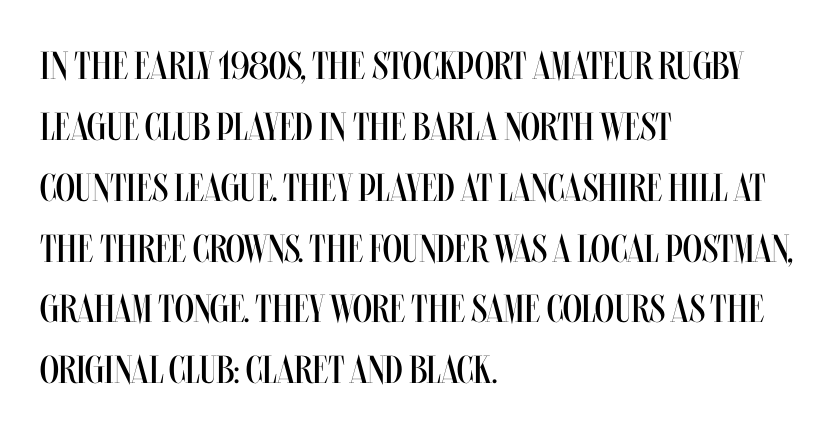
The image shows 39 px regular-weight, condensed type, upright; set left-aligned, normal line spacing (1.56x), normal letter spacing, not underlined; medium stroke contrast and a large x-height.
